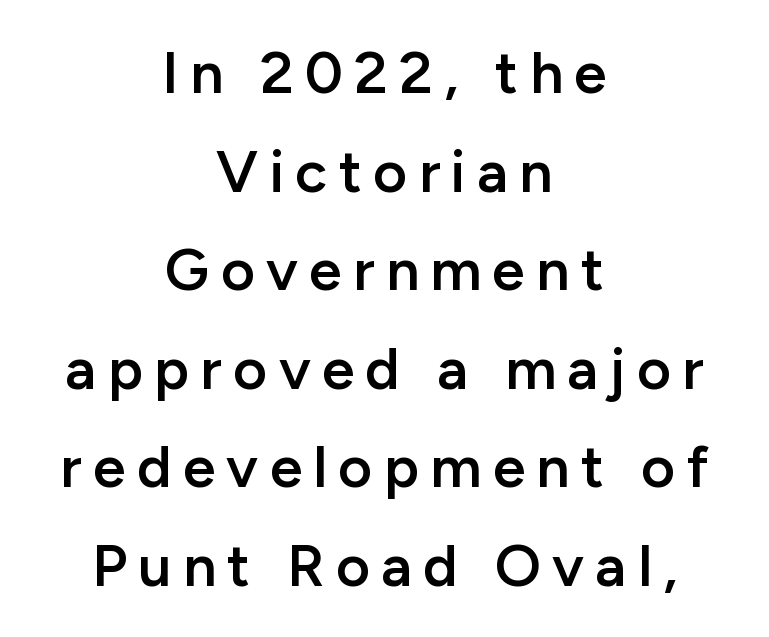
The image shows 59 px semibold sans-serif type, upright; set centered, normal line spacing (1.67x), not underlined; low stroke contrast and a medium x-height.
